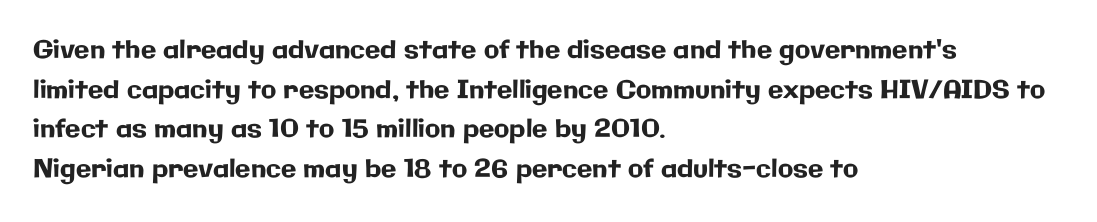
Words appear dense and cohesive because spacing is normal. Italic? Not at all — the glyphs are vertical. Horizontally, the lines are justified to the leading edge only. Leading matches the norm, producing a regular column. Each row of text sits above clean, open space.
